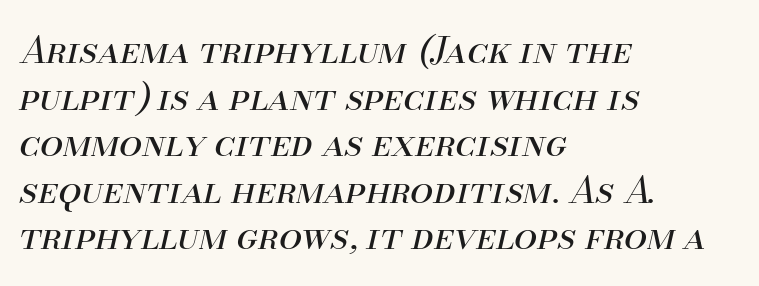
The letters advance in unequal steps, a hallmark of proportional type. Letters rest on an invisible, unmarked baseline. It's the slanting kind of type. Caption: standard tracking, unaltered.
